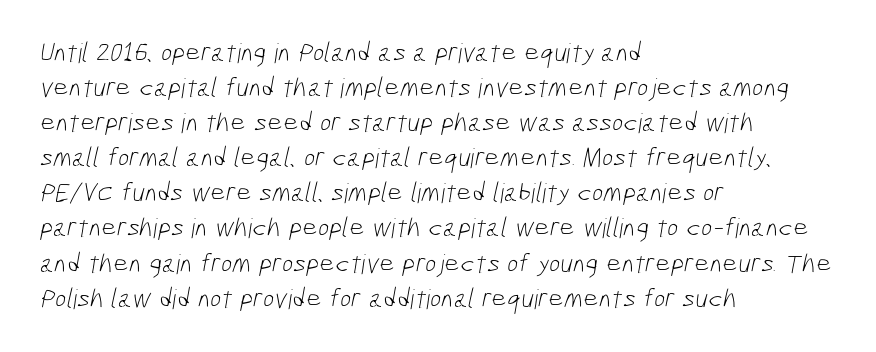
Q: Is the text bold? A: No.
Q: Is the text underlined? A: No.
Q: How is the paragraph aligned? A: Left-aligned.
Q: Is the spacing between letters normal or unusually wide? A: Normal.
Q: Is the spacing between lines tight, normal or loose? A: Normal.
